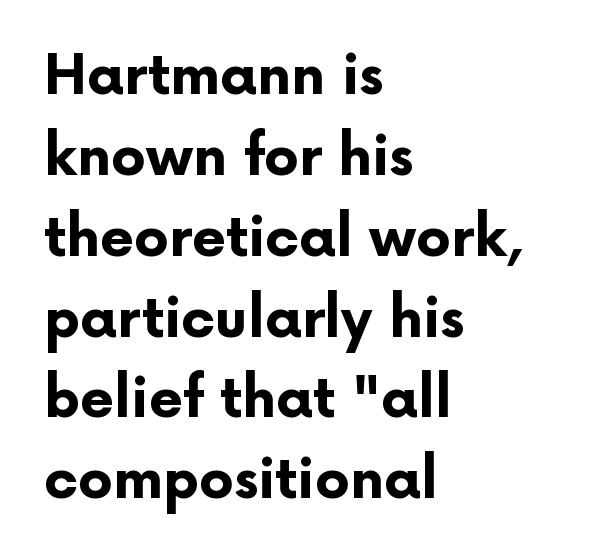
Q: Is the text bold? A: Yes.
Q: Is the text italic (slanted)? A: No, it is upright.
Q: Is the typeface a serif or a sans-serif typeface? A: Sans-serif.
Q: Is the text underlined? A: No.
Q: How is the paragraph aligned? A: Left-aligned.
Q: Is the spacing between letters normal or unusually wide? A: Normal.
Q: Is the spacing between lines tight, normal or loose? A: Normal.
Q: Width (condensed, normal, or wide)? A: Normal.
Q: Stroke contrast? A: Low.
Q: x-height? A: Medium.
Q: Monospaced? A: No.
